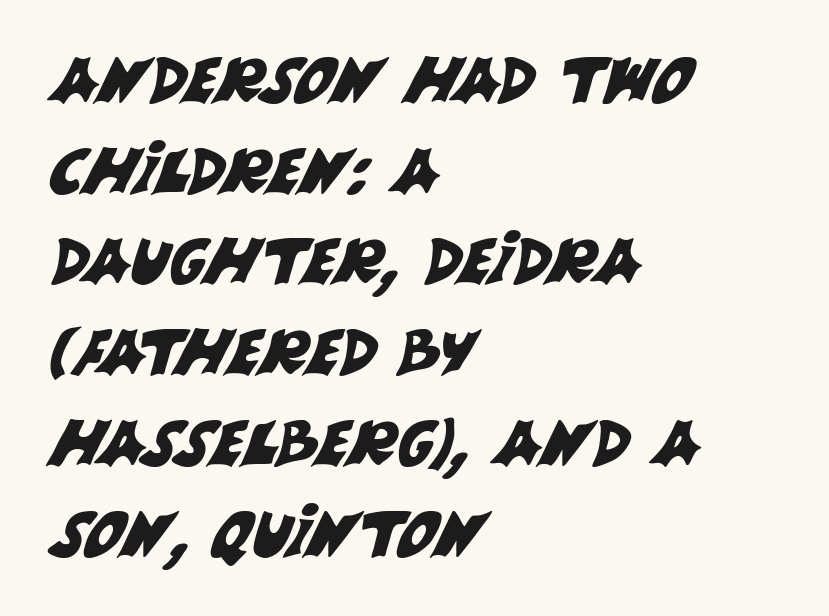
Q: Is the typeface a serif or a sans-serif typeface? A: Sans-serif.
Q: Is the text underlined? A: No.
Q: How is the paragraph aligned? A: Left-aligned.
Q: Is the spacing between letters normal or unusually wide? A: Normal.
Q: Is the spacing between lines tight, normal or loose? A: Normal.
Q: Width (condensed, normal, or wide)? A: Normal.
Q: Stroke contrast? A: Medium.
Q: x-height? A: Large.
Q: Monospaced? A: No.
